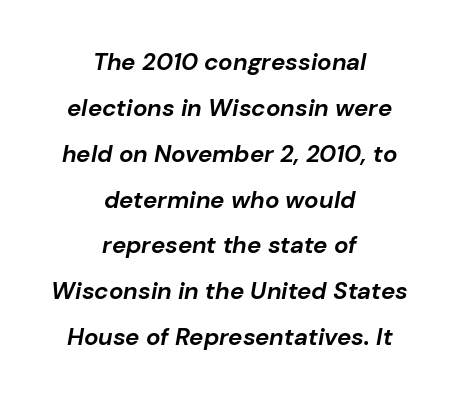
Successive baselines arrive slowly, with a big drop between each. This is heavy type, rendered in bold. Short and long lines alike share a common midpoint. Posture: slanted. The specimen omits any rule beneath the text block's lines. This rendering leaves character spacing at its baseline value.
